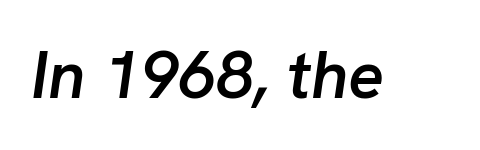
Q: Is the text bold? A: Semi-bold.
Q: Is the text italic (slanted)? A: Yes, it leans right by about 8 degrees.
Q: Is the text underlined? A: No.
Q: Is the spacing between letters normal or unusually wide? A: Normal.
Q: Width (condensed, normal, or wide)? A: Normal.
Q: Stroke contrast? A: Low.
Q: x-height? A: Medium.
Q: Monospaced? A: No.
